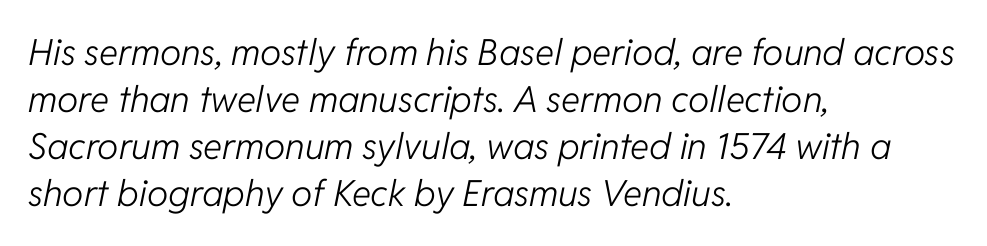
Look at the tracking — it's just the regular setting, nothing added. Yep, that's italic — everything's leaning. The lines sit at an ordinary, default distance from one another. Think of a printed novel: that variable character pitch is what you see here. The letters look calm and open, with moderate or lighter stems.
